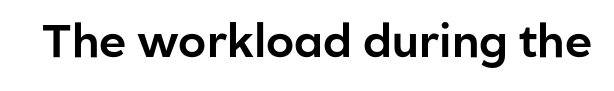
The image shows 46 px sans-serif type, upright; set normal letter spacing, not underlined; low stroke contrast and a medium x-height.
